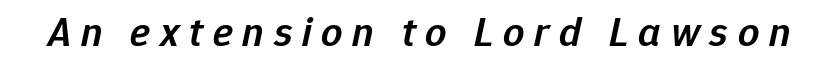
{"italic": "yes", "lean": "right", "slant_degrees": 12, "bold": "semi", "weight": "semibold", "width": "normal", "stroke_contrast": "low", "x_height": "medium", "monospaced": "no", "underline": "no", "letter_spacing": "wide", "letter_spacing_em": 0.23, "glyph_px": 42}
